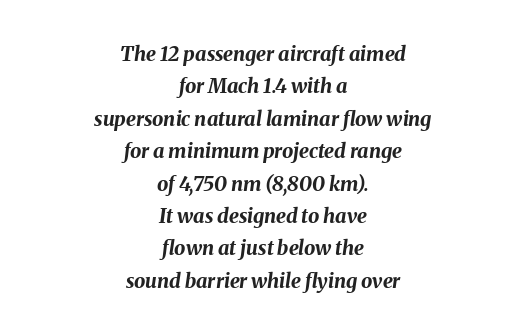
Q: Is the text bold? A: Yes.
Q: Is the text italic (slanted)? A: Yes, it leans right by about 8 degrees.
Q: Is the text underlined? A: No.
Q: How is the paragraph aligned? A: Centered.
Q: Is the spacing between letters normal or unusually wide? A: Normal.
Q: Is the spacing between lines tight, normal or loose? A: Normal.
